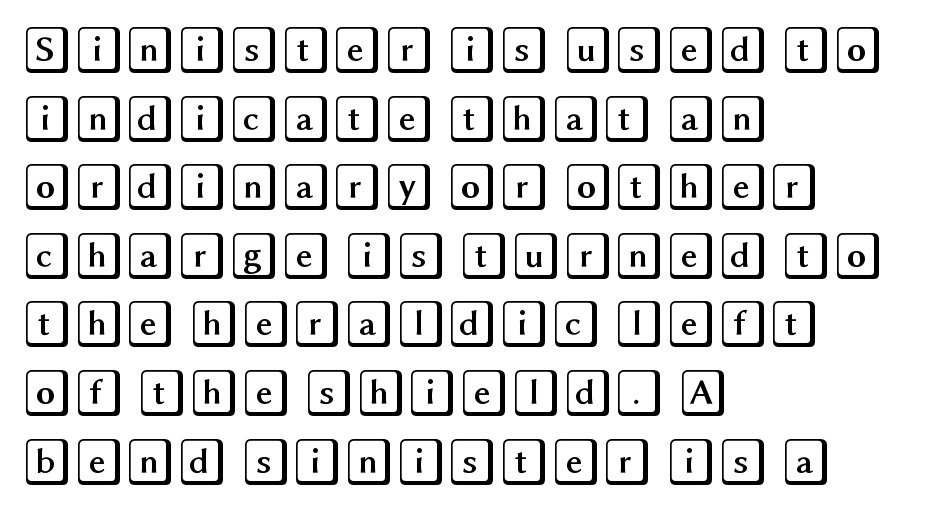
A typesetter would call this leading conventional body-copy spacing. Italic? Not at all — the glyphs are vertical. These lines keep a tight, regular rhythm from letter to letter. Compared with a centered layout, this one pins lines to the left instead.
